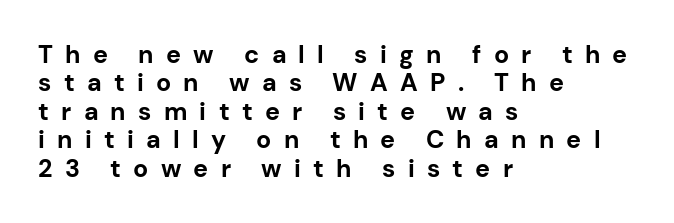
Clear beneath every line of the passage. These lines are set flush left with a ragged right edge. Very little white space separates one row of letters from the next. The horizontal fit of the characters is loose and conspicuously gappy.
